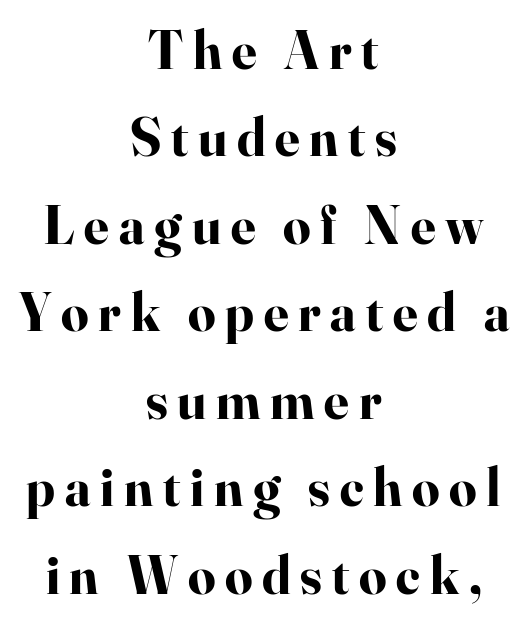
{"serif": "yes", "italic": "no", "bold": "yes", "weight": "bold", "width": "normal", "stroke_contrast": "high", "x_height": "small", "monospaced": "no", "underline": "no", "align": "center", "line_spacing": "normal", "line_spacing_ratio": 1.62, "glyph_px": 54}
